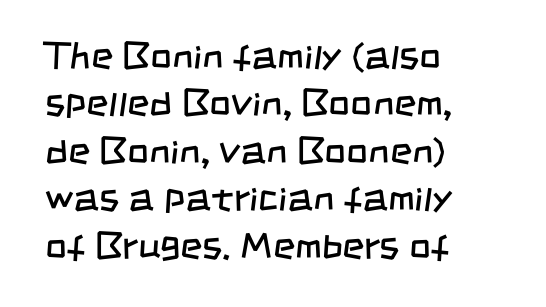
Q: Is the text bold? A: No.
Q: Is the typeface a serif or a sans-serif typeface? A: Sans-serif.
Q: Is the text underlined? A: No.
Q: How is the paragraph aligned? A: Left-aligned.
Q: Is the spacing between letters normal or unusually wide? A: Normal.
Q: Is the spacing between lines tight, normal or loose? A: Normal.
Q: Width (condensed, normal, or wide)? A: Condensed.
Q: Stroke contrast? A: Low.
Q: x-height? A: Large.
Q: Monospaced? A: No.
